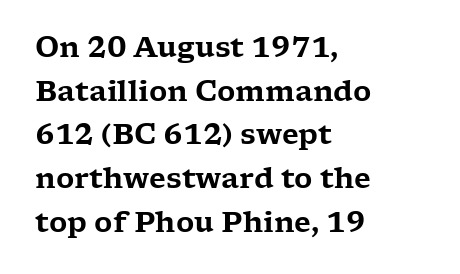
{"serif": "yes", "italic": "no", "width": "wide", "stroke_contrast": "low", "x_height": "medium", "monospaced": "no", "underline": "no", "align": "left", "line_spacing": "normal", "line_spacing_ratio": 1.56, "letter_spacing": "normal", "letter_spacing_em": 0.0, "glyph_px": 28}
